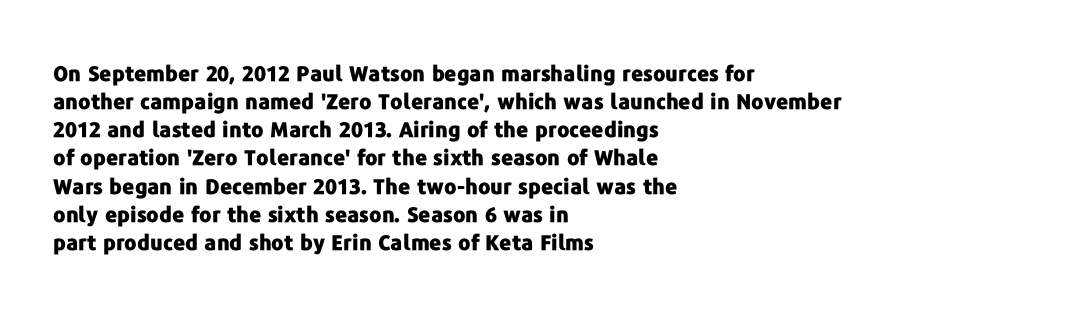
The image shows 21 px bold type, upright; set left-aligned, normal line spacing (1.34x), normal letter spacing, not underlined.
